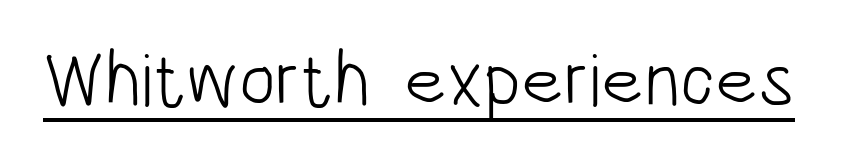
Each letter keeps its own natural width here, so spacing adapts to shape. Nobody touched the tracking dial on this one. Unbolded letterforms with no extra heft. Check where the strokes stop: nothing finishes them off — pure sans. Underlined type. The lettering holds an erect, upright posture throughout.
